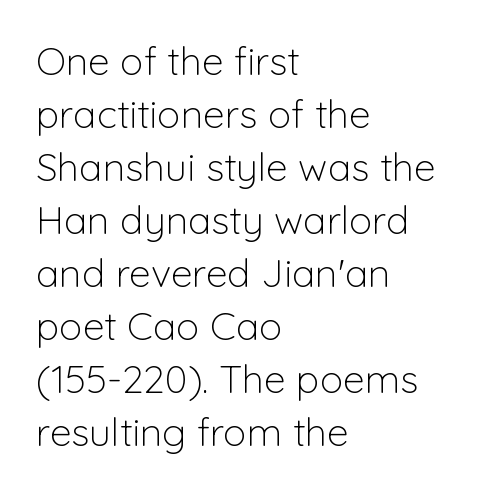
{"serif": "no", "italic": "no", "bold": "no", "weight": "light", "width": "normal", "stroke_contrast": "low", "x_height": "medium", "monospaced": "no", "underline": "no", "align": "left", "line_spacing": "normal", "line_spacing_ratio": 1.36, "letter_spacing": "normal", "letter_spacing_em": 0.0, "glyph_px": 39}
